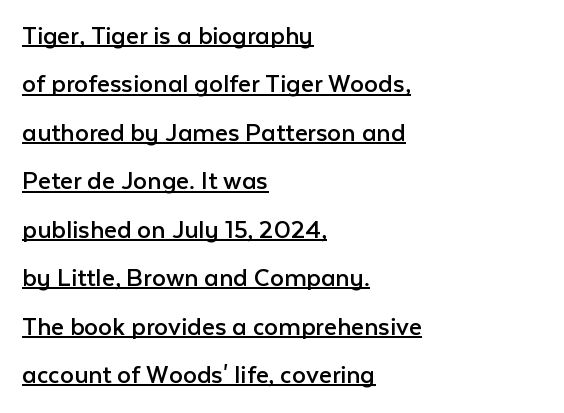
Does a line run under the words? Yes, clearly. A student would call this left alignment; a typographer would say flush left, rag right. Vertical strokes here are truly vertical. Honestly, the letter spacing is just normal — you wouldn't notice it. Character widths vary here, with narrow letters taking less room than wide ones.
